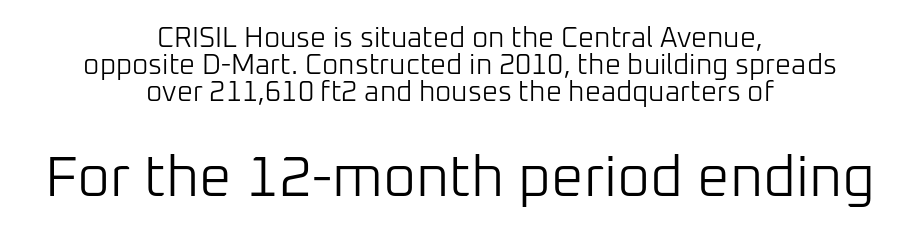
A quiet, ordinary-to-light weight characterises the typeface. In CSS terms this would be text-align: center. Note: no serifs on the glyphs. Glyph-to-glyph distance matches everyday printed text. The axis of the letterforms is exactly vertical. The strip under each line holds only bare page.
